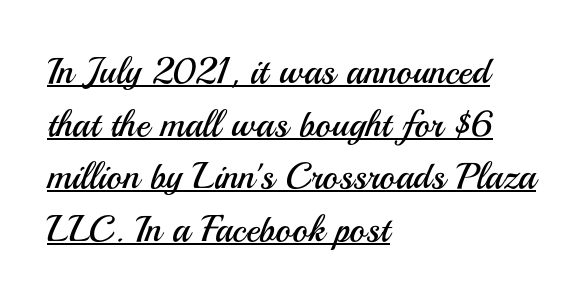
Q: Is the text bold? A: No.
Q: Is the text italic (slanted)? A: Yes.
Q: Is the typeface a serif or a sans-serif typeface? A: Sans-serif.
Q: Is the text underlined? A: Yes.
Q: How is the paragraph aligned? A: Left-aligned.
Q: Is the spacing between letters normal or unusually wide? A: Normal.
Q: Is the spacing between lines tight, normal or loose? A: Normal.
Q: Width (condensed, normal, or wide)? A: Normal.
Q: Stroke contrast? A: Medium.
Q: x-height? A: Small.
Q: Monospaced? A: No.
